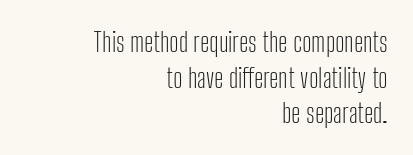
The image shows 27 px text type, upright; set right-aligned, normal line spacing (1.32x), normal letter spacing, not underlined.
